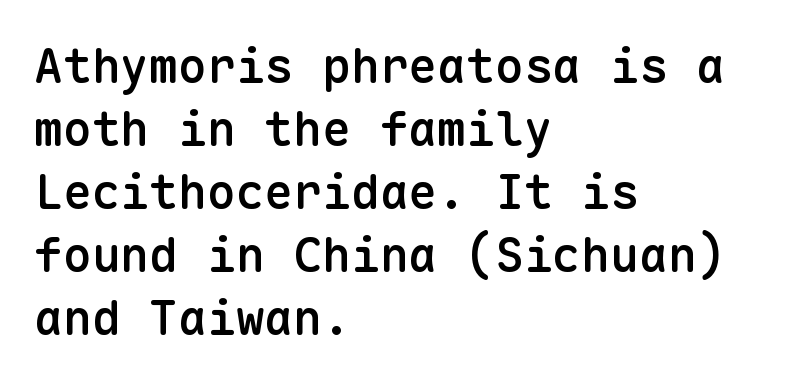
The image shows 48 px semibold sans-serif type, upright, monospaced; set left-aligned, normal line spacing (1.31x), normal letter spacing, not underlined; low stroke contrast and a medium x-height.
